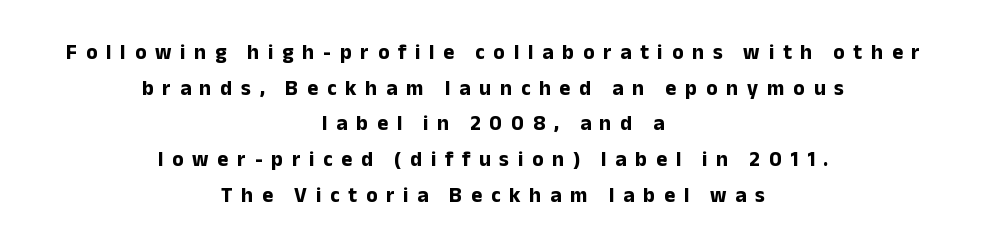
Q: Is the text bold? A: Yes.
Q: Is the text italic (slanted)? A: No, it is upright.
Q: Is the text underlined? A: No.
Q: How is the paragraph aligned? A: Centered.
Q: Is the spacing between letters normal or unusually wide? A: Unusually wide.
Q: Is the spacing between lines tight, normal or loose? A: Normal.
